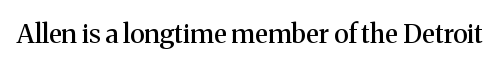
The image shows 26 px text type, upright; set normal letter spacing, not underlined.
